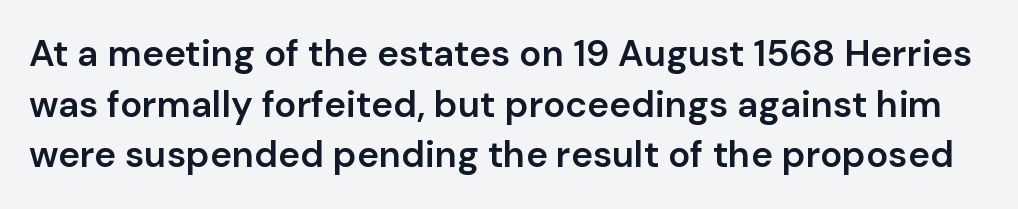
The image shows 37 px semibold sans-serif type, upright; set normal line spacing (1.37x), normal letter spacing, not underlined; low stroke contrast and a medium x-height.
